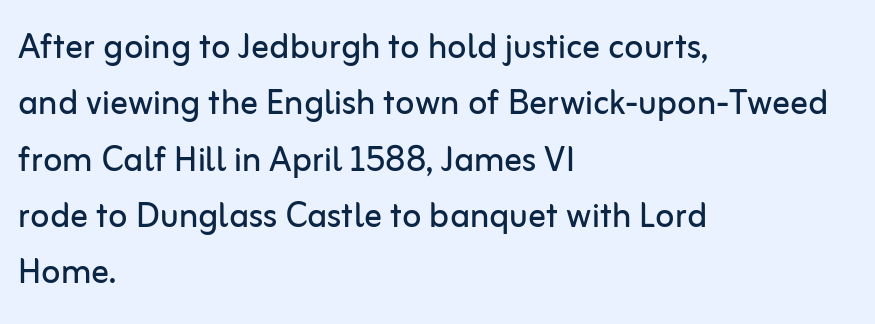
{"serif": "no", "italic": "no", "bold": "no", "weight": "regular", "width": "normal", "stroke_contrast": "low", "x_height": "medium", "monospaced": "no", "underline": "no", "align": "left", "line_spacing": "normal", "line_spacing_ratio": 1.28, "letter_spacing": "normal", "letter_spacing_em": 0.0, "glyph_px": 44}
